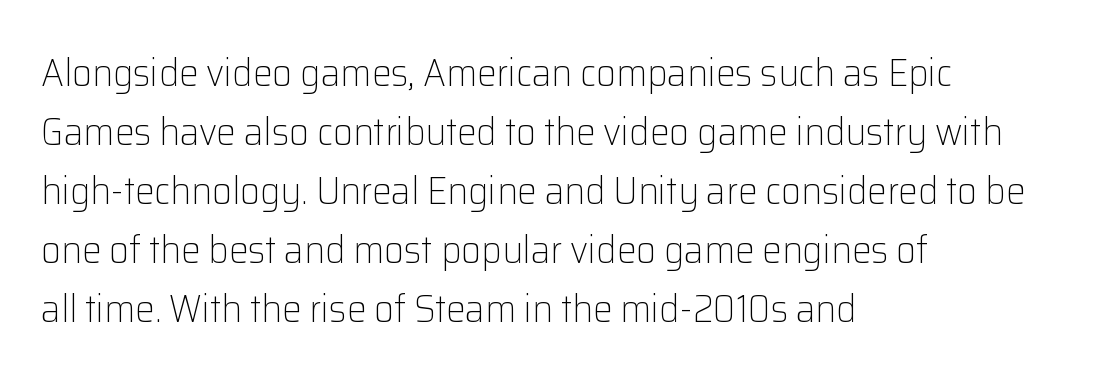
Does the copy run flush right? No — it runs flush left. Each row of text sits above clean, open space. Stems here are at most as thick as an everyday book face. Words appear dense and cohesive because spacing is normal.
